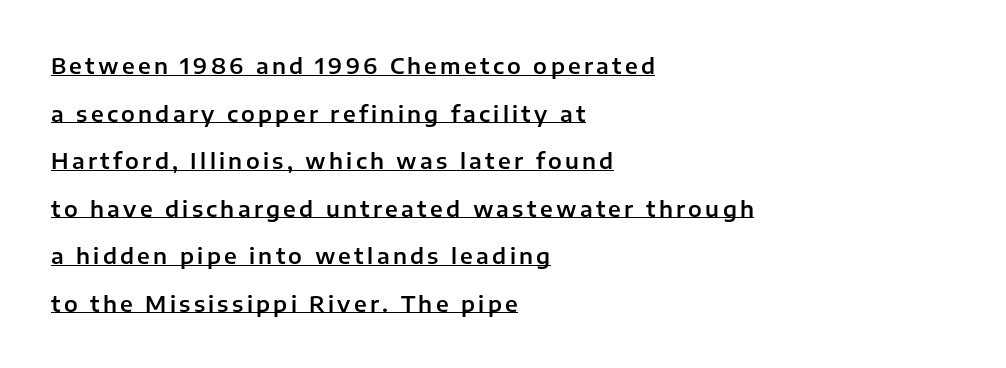
Q: Is the text italic (slanted)? A: No, it is upright.
Q: Is the text underlined? A: Yes.
Q: How is the paragraph aligned? A: Left-aligned.
Q: Is the spacing between lines tight, normal or loose? A: Loose.
